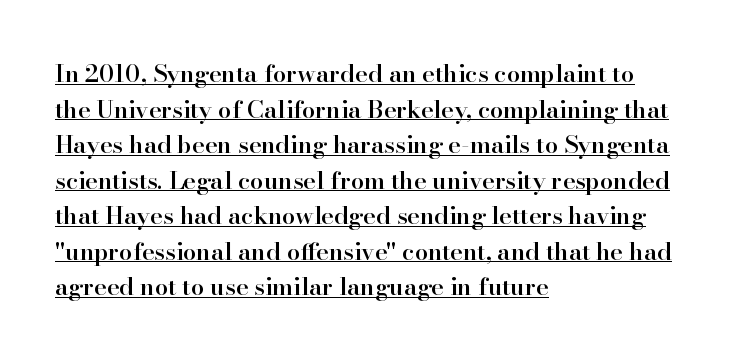
Q: Is the text bold? A: Semi-bold.
Q: Is the text italic (slanted)? A: No, it is upright.
Q: Is the text underlined? A: Yes.
Q: How is the paragraph aligned? A: Left-aligned.
Q: Is the spacing between letters normal or unusually wide? A: Normal.
Q: Is the spacing between lines tight, normal or loose? A: Normal.
